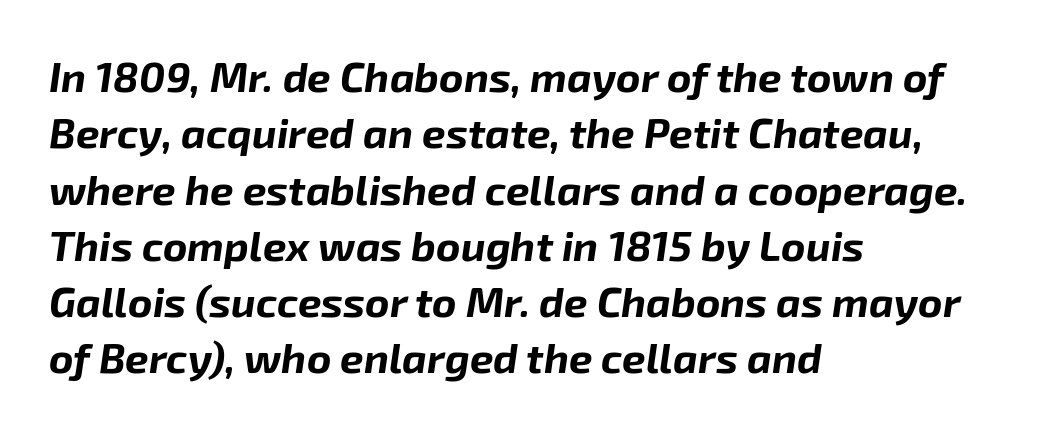
Summary of weight: heavy, a full bold. Compared with ordinary roman type, these characters are visibly tilted. Descenders are the only things crossing below the line. The rendering keeps characters at their native spacing. Typeset ragged right — the left edge is the straight one. Summary of vertical rhythm: regular, with standard interline spacing.
